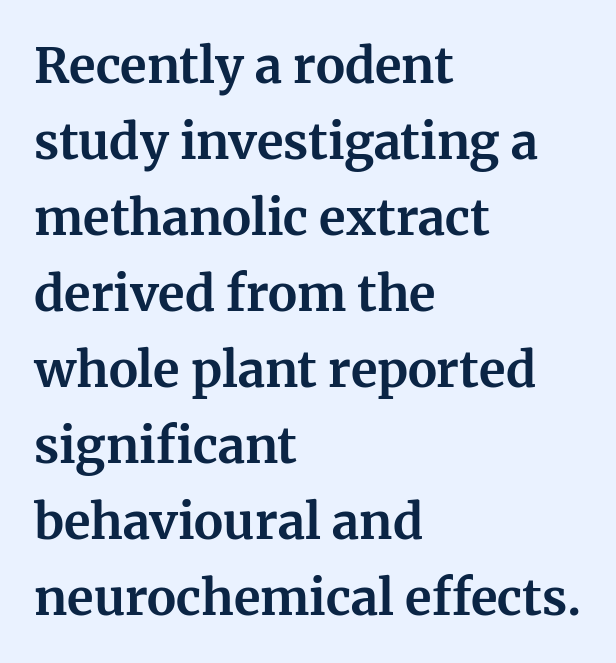
The rendering uses natural spacing where letterforms have individual widths. Every character sits straight up, as roman type does. The face used here has the dense, thick strokes of a bold. Honestly, the row spacing looks completely unremarkable. The rendering shows small feet on the letterforms — a serif design. Tracking value appears to be zero — textbook default spacing.
